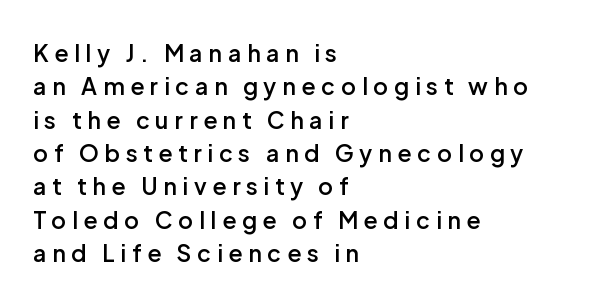
{"italic": "no", "bold": "semi", "underline": "no", "align": "left", "line_spacing": "normal", "line_spacing_ratio": 1.45, "letter_spacing": "wide", "letter_spacing_em": 0.25, "glyph_px": 23}
